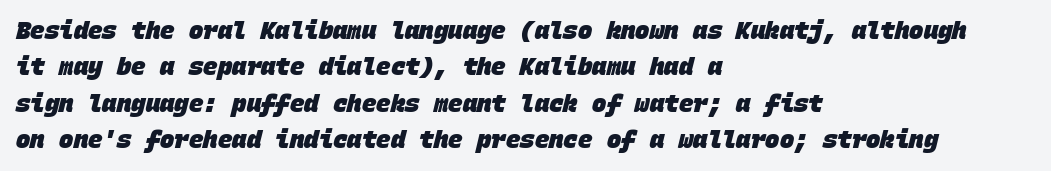
Compared with typical paragraphs, the rows here are spaced about the same. Any mark beneath the type? The region is blank. There is no visible air inserted between adjacent glyphs. Typesetter's note: full bold, strokes at maximum text heaviness. Reading down the block, your eye returns to a fixed left position each line.
